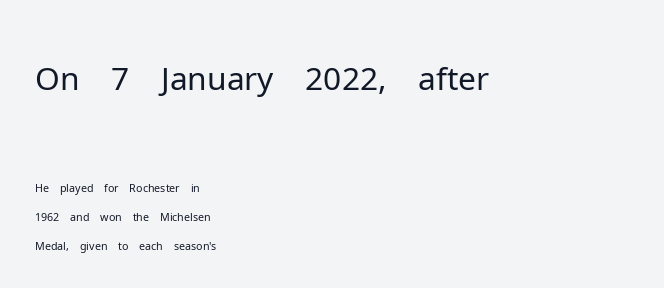
Quick note: not italic, upright. Letters have the restrained weight of plain body copy at most. The block sitting higher on the canvas is the one with enlarged characters. Underlining? Definitely not there.
